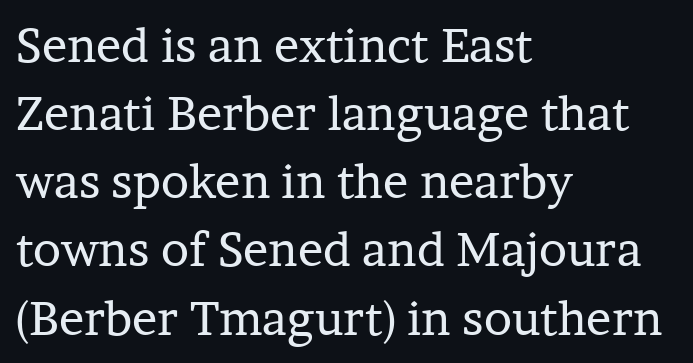
{"serif": "yes", "italic": "no", "bold": "no", "weight": "regular", "width": "normal", "stroke_contrast": "low", "x_height": "medium", "monospaced": "no", "underline": "no", "align": "left", "line_spacing": "normal", "line_spacing_ratio": 1.45, "letter_spacing": "normal", "letter_spacing_em": 0.0, "glyph_px": 47}
